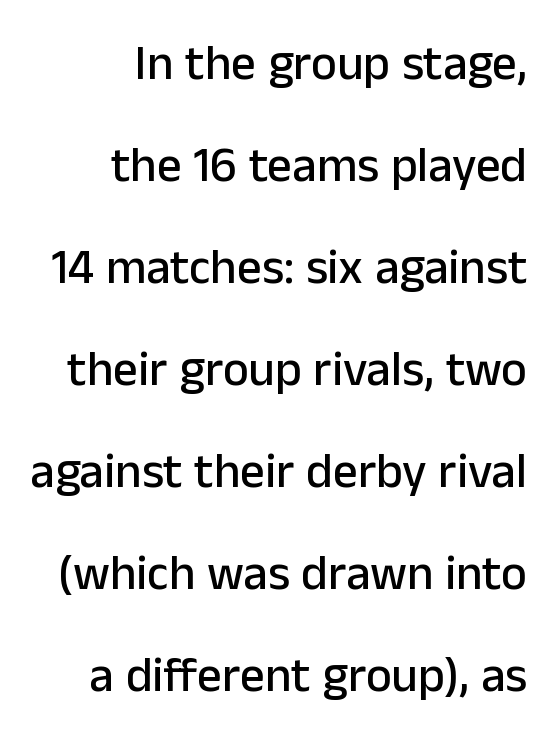
The image shows 49 px sans-serif type, upright; set right-aligned, loose line spacing (2.08x), normal letter spacing, not underlined; low stroke contrast and a medium x-height.
